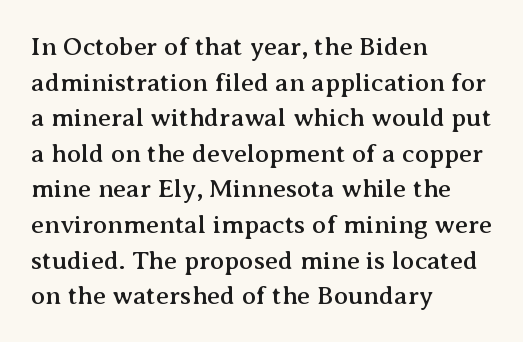
Q: Is the text italic (slanted)? A: No, it is upright.
Q: Is the text underlined? A: No.
Q: How is the paragraph aligned? A: Left-aligned.
Q: Is the spacing between letters normal or unusually wide? A: Normal.
Q: Is the spacing between lines tight, normal or loose? A: Normal.
